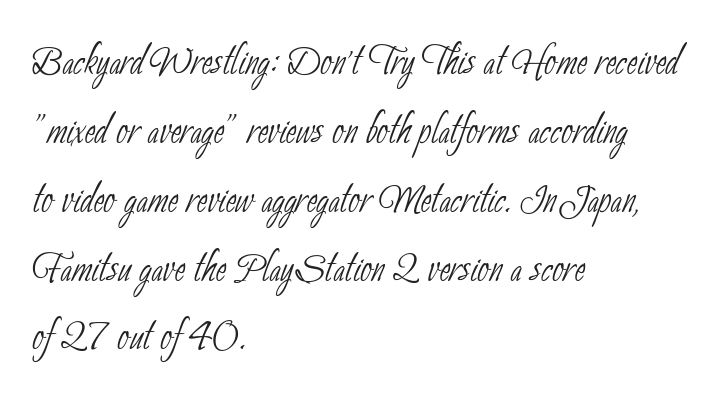
{"serif": "no", "bold": "no", "weight": "thin", "width": "condensed", "stroke_contrast": "low", "x_height": "small", "monospaced": "no", "underline": "no", "align": "left", "line_spacing": "normal", "line_spacing_ratio": 1.35, "letter_spacing": "normal", "letter_spacing_em": 0.0, "glyph_px": 51}
